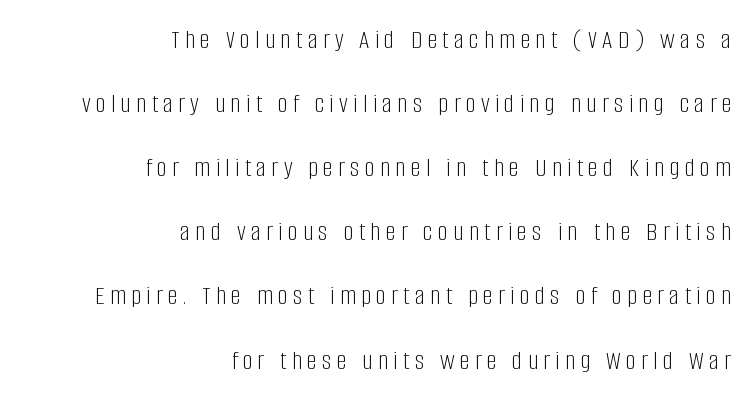
The image shows 28 px light, condensed sans-serif type, upright; set right-aligned, loose line spacing (2.29x), not underlined; low stroke contrast and a large x-height.
